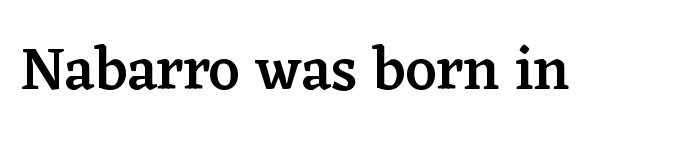
{"serif": "yes", "italic": "no", "bold": "semi", "weight": "semibold", "width": "normal", "stroke_contrast": "low", "x_height": "medium", "monospaced": "no", "underline": "no", "letter_spacing": "normal", "letter_spacing_em": 0.0, "glyph_px": 60}
